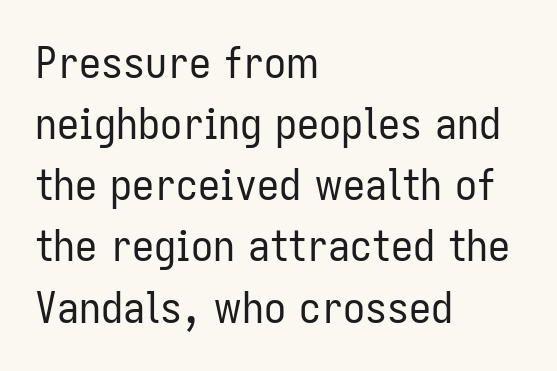
The image shows 44 px regular-weight, condensed sans-serif type, upright; set left-aligned, normal line spacing (1.39x), normal letter spacing, not underlined; low stroke contrast and a medium x-height.
